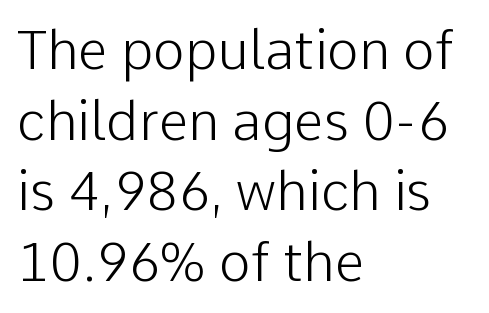
{"serif": "no", "italic": "no", "bold": "no", "weight": "light", "width": "normal", "stroke_contrast": "low", "x_height": "medium", "monospaced": "no", "underline": "no", "align": "left", "line_spacing": "normal", "line_spacing_ratio": 1.31, "letter_spacing": "normal", "letter_spacing_em": 0.0, "glyph_px": 54}
